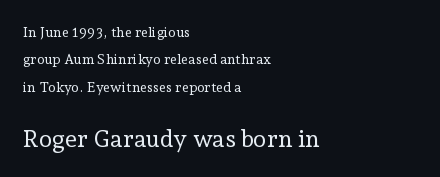
The image shows 24 px text type, upright; set left-aligned, loose line spacing (1.95x), normal letter spacing, not underlined; the second (bottom) block is 1.71x larger.
